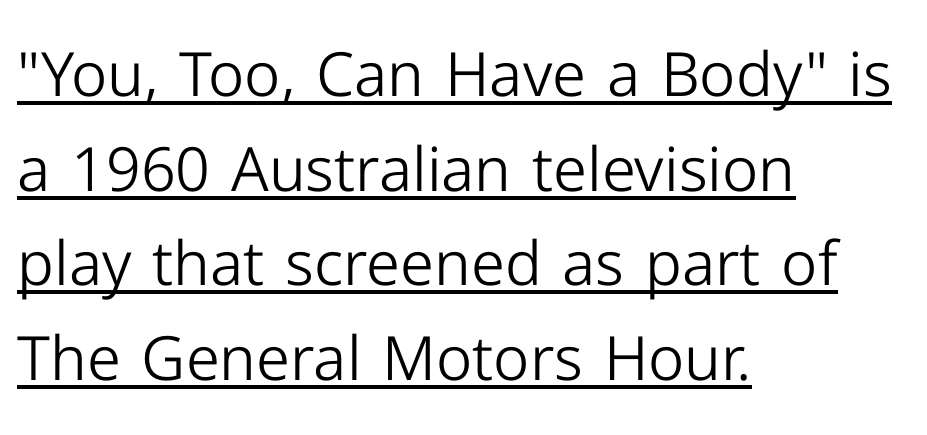
Does a line run under the words? Yes, clearly. Is the block centered? No — it sits flush against the left margin. These lines are rendered in a variable-pitch font. Every character sits straight up, as roman type does.
